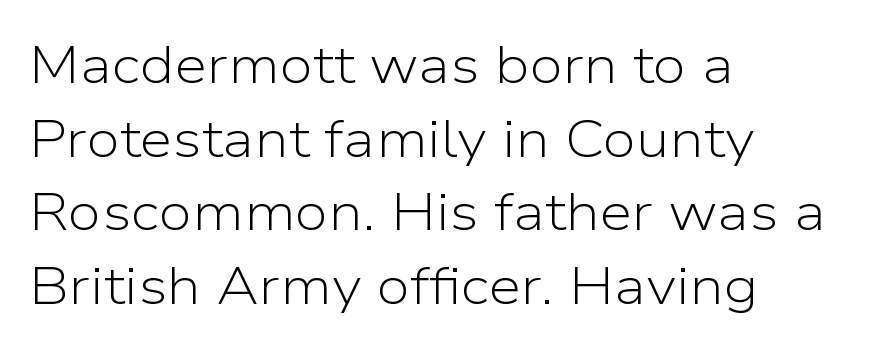
Q: Is the text bold? A: No.
Q: Is the text italic (slanted)? A: No, it is upright.
Q: Is the typeface a serif or a sans-serif typeface? A: Sans-serif.
Q: Is the text underlined? A: No.
Q: How is the paragraph aligned? A: Left-aligned.
Q: Is the spacing between letters normal or unusually wide? A: Normal.
Q: Is the spacing between lines tight, normal or loose? A: Normal.
Q: Width (condensed, normal, or wide)? A: Normal.
Q: Stroke contrast? A: Low.
Q: x-height? A: Medium.
Q: Monospaced? A: No.
